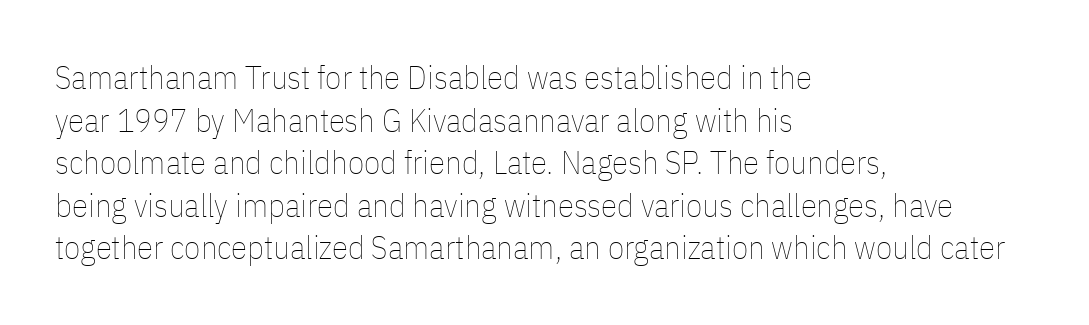
{"italic": "no", "bold": "no", "weight": "thin", "width": "condensed", "stroke_contrast": "low", "x_height": "medium", "monospaced": "no", "underline": "no", "align": "left", "line_spacing": "normal", "line_spacing_ratio": 1.29, "letter_spacing": "normal", "letter_spacing_em": 0.0, "glyph_px": 33}
